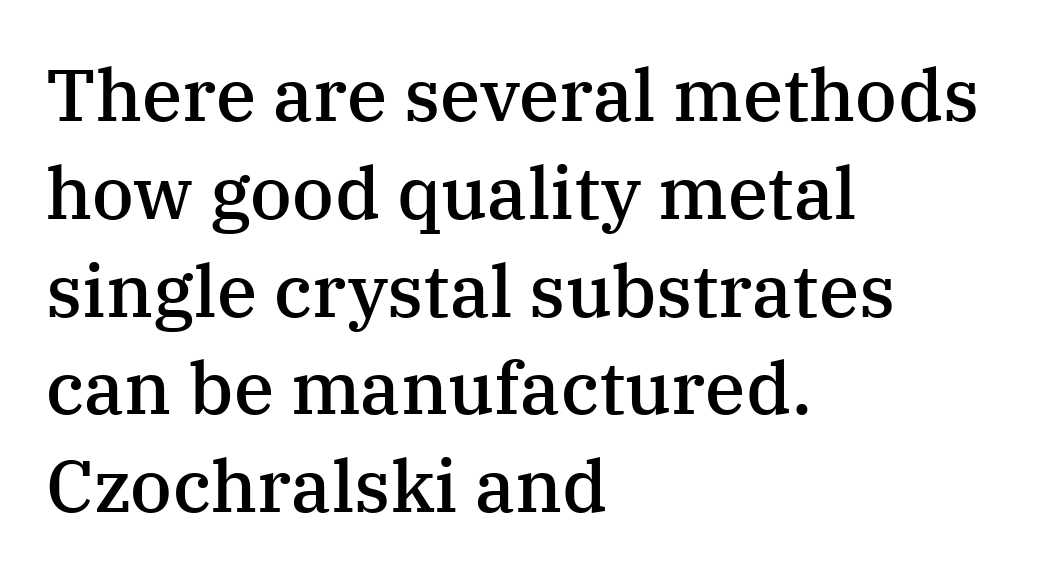
The typesetting leans somewhat heavy: a semibold. Typographically, this falls in the serif category. The string is rendered with underlining switched off. Typeset ragged right — the left edge is the straight one.
